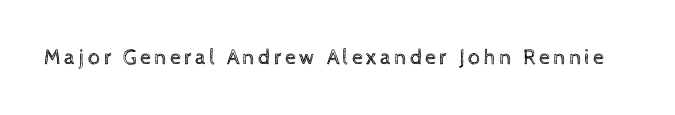
The specimen reads as upright at a glance. The face looks like a standard text weight, possibly lighter. Nobody drew a line under any word here.
